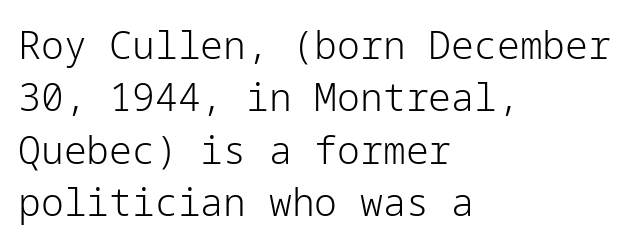
The image shows 38 px light sans-serif type, upright; set left-aligned, normal line spacing (1.38x), normal letter spacing, not underlined; low stroke contrast and a medium x-height.
